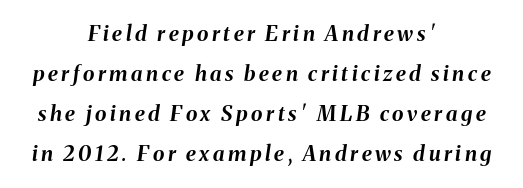
The image shows 21 px bold type, italic (leaning right); set centered, loose line spacing (1.91x), not underlined.
